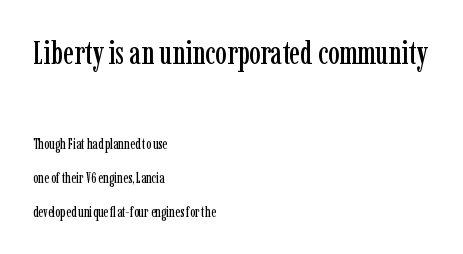
Quick note: interline space is abundant. Which of the two is more prominent by size? The first, at the top. Posture: vertical. Type without underlining.
